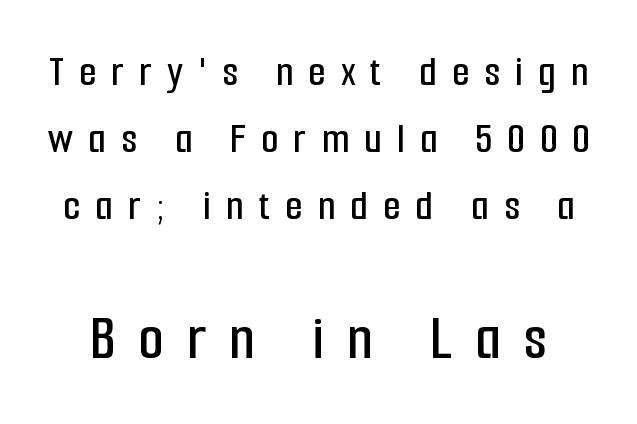
The rendering shows plain stroke endings on the letterforms — a sans-serif design. Think of a printed novel: that variable character pitch is what you see here. The zone under the glyphs is completely vacant. The axis of the letterforms is exactly vertical. The passage shown begins with its smaller block and ends with its larger one. A typesetter would call this leading conventional body-copy spacing.
